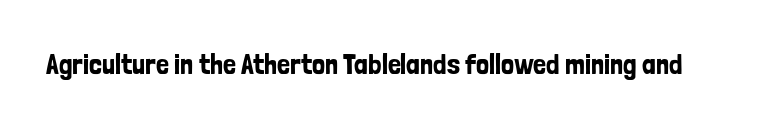
{"serif": "no", "italic": "no", "width": "condensed", "stroke_contrast": "low", "x_height": "medium", "monospaced": "no", "underline": "no", "letter_spacing": "normal", "letter_spacing_em": 0.0, "glyph_px": 29}
